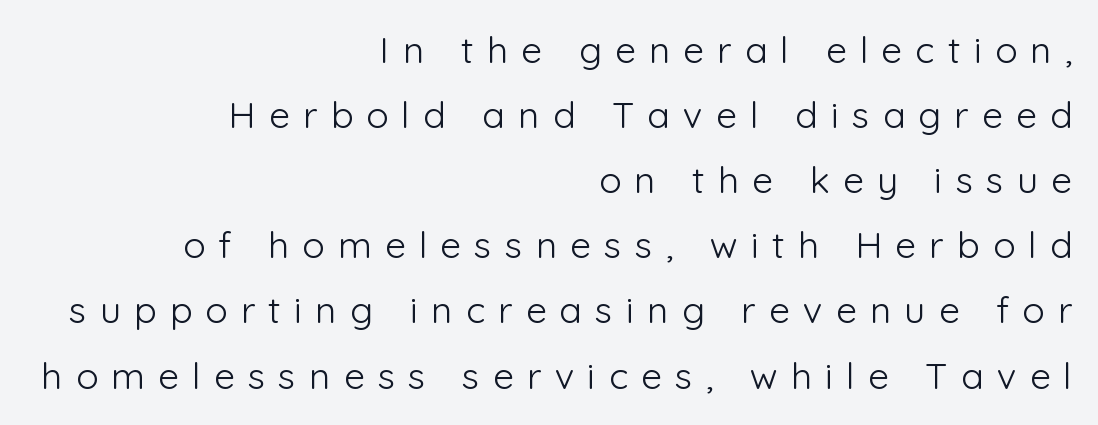
Q: Is the text bold? A: No.
Q: Is the text italic (slanted)? A: No, it is upright.
Q: Is the typeface a serif or a sans-serif typeface? A: Sans-serif.
Q: Is the text underlined? A: No.
Q: How is the paragraph aligned? A: Right-aligned.
Q: Is the spacing between letters normal or unusually wide? A: Unusually wide.
Q: Width (condensed, normal, or wide)? A: Normal.
Q: Stroke contrast? A: Low.
Q: x-height? A: Medium.
Q: Monospaced? A: No.
